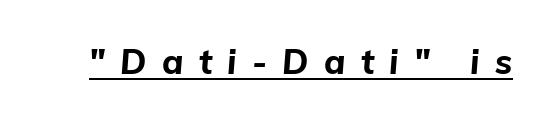
The passage shown is typed in a proportional face where columns would drift. Looks like someone drew a line under every word here. Strokes here are thick enough to call this a true bold. You could only call the tracking loose — the letters float apart. The glyphs look as if they've been sheared to an angle.
